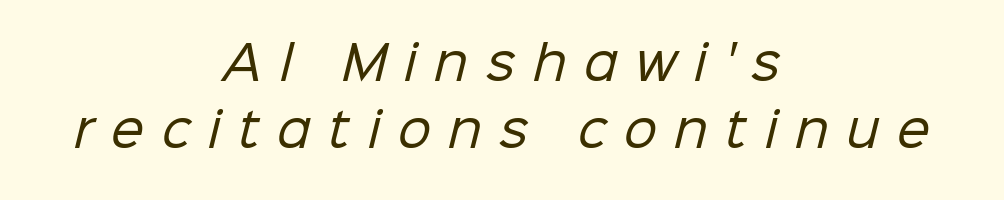
{"serif": "no", "bold": "no", "weight": "regular", "width": "normal", "stroke_contrast": "low", "x_height": "medium", "monospaced": "no", "underline": "no", "align": "center", "line_spacing": "normal", "line_spacing_ratio": 1.43, "letter_spacing": "wide", "letter_spacing_em": 0.37, "glyph_px": 47}
